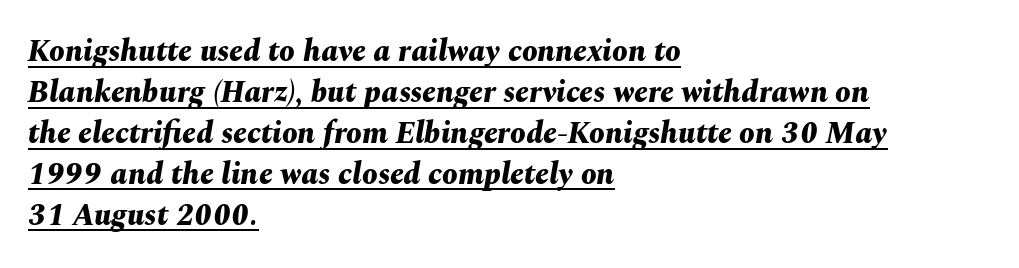
The horizontal fit of the characters is conventional and even. A typographer would call this underscored text. Every letter is thick-stroked: bold, no question. The letters advance in unequal steps, a hallmark of proportional type. The specimen reads as italic at a glance. Is the block centered? No — it sits flush against the left margin.
